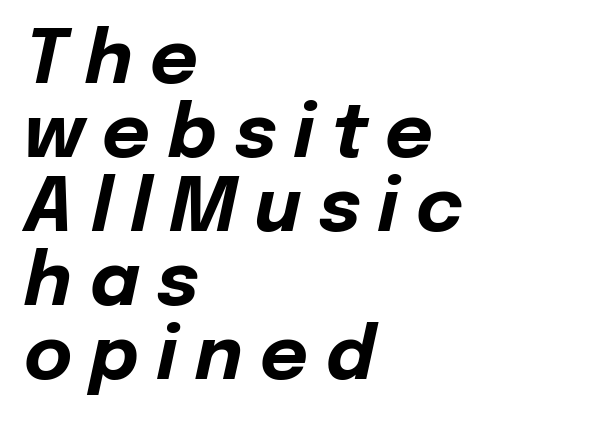
The image shows 74 px bold type, italic (leaning right); set left-aligned, tight line spacing (1.0x), unusually wide letter spacing (+0.24 em), not underlined; low stroke contrast and a medium x-height.
